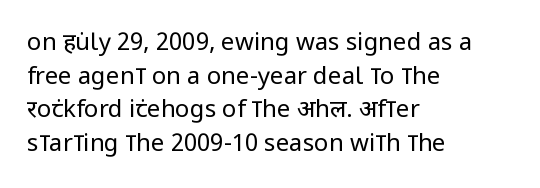
{"italic": "no", "bold": "no", "underline": "no", "align": "left", "line_spacing": "normal", "line_spacing_ratio": 1.4, "letter_spacing": "normal", "letter_spacing_em": 0.0, "glyph_px": 24}
